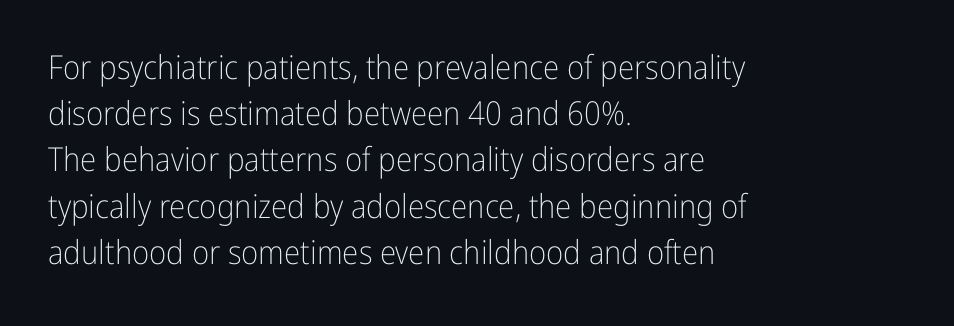
{"serif": "no", "italic": "no", "bold": "no", "weight": "light", "width": "condensed", "stroke_contrast": "low", "x_height": "medium", "monospaced": "no", "underline": "no", "align": "left", "line_spacing": "normal", "line_spacing_ratio": 1.4, "letter_spacing": "normal", "letter_spacing_em": 0.0, "glyph_px": 33}
